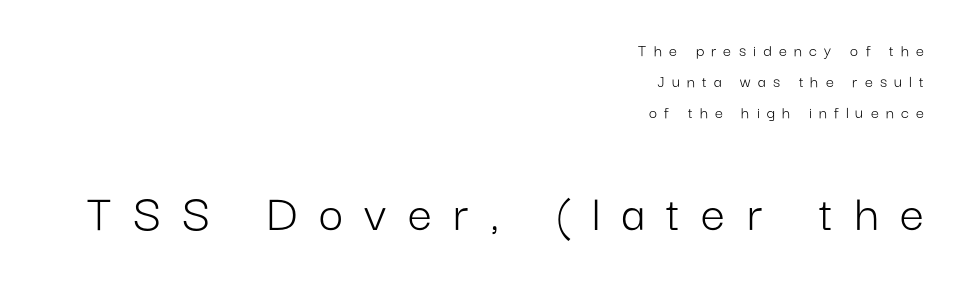
{"serif": "no", "italic": "no", "bold": "no", "weight": "light", "width": "normal", "stroke_contrast": "low", "x_height": "medium", "monospaced": "no", "underline": "no", "align": "right", "line_spacing_ratio": 1.71, "letter_spacing": "wide", "letter_spacing_em": 0.4, "larger_block": "second", "size_ratio": 3.0, "glyph_px": 54}
